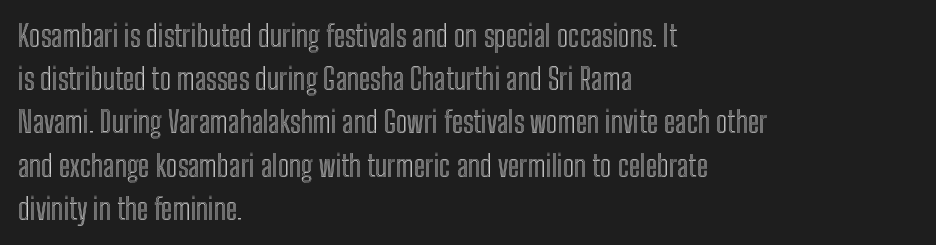
{"italic": "no", "width": "condensed", "x_height": "medium", "monospaced": "no", "underline": "no", "align": "left", "line_spacing": "normal", "line_spacing_ratio": 1.49, "letter_spacing": "normal", "letter_spacing_em": 0.0, "glyph_px": 29}
